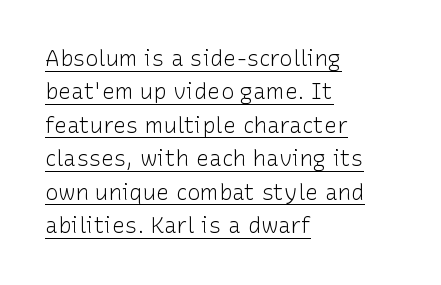
Characters remain perfectly vertical along every line. Is there an underline? Yes — a line sits under the letters. Each new line begins a customary step beneath the previous one. The setting favours the left margin, as ordinary paragraphs usually do. Nothing unusual about the tracking: characters are spaced as the font intends. The strokes are not fattened; the text isn't bold.
